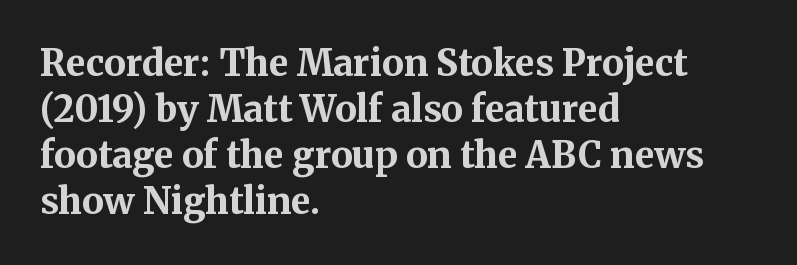
The image shows 36 px bold serif type, upright; set left-aligned, normal line spacing (1.28x), normal letter spacing, not underlined; medium stroke contrast and a medium x-height.
